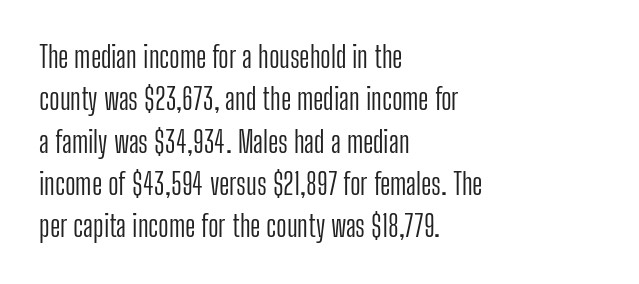
The rendering uses natural spacing where letterforms have individual widths. Spacing between characters is what you'd get straight out of the box. Unmarked baselines from the first word to the last. A quiet, ordinary-to-light weight characterises the typeface.
